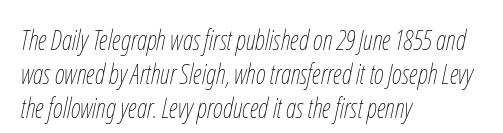
{"italic": "yes", "lean": "right", "slant_degrees": 12, "bold": "no", "underline": "no", "align": "left", "line_spacing": "normal", "line_spacing_ratio": 1.26, "letter_spacing": "normal", "letter_spacing_em": 0.0, "glyph_px": 27}
